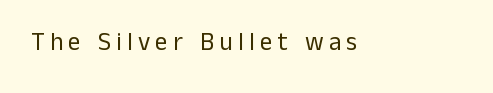
Q: Is the text bold? A: No.
Q: Is the text italic (slanted)? A: No, it is upright.
Q: Is the text underlined? A: No.
Q: Is the spacing between letters normal or unusually wide? A: Unusually wide.
